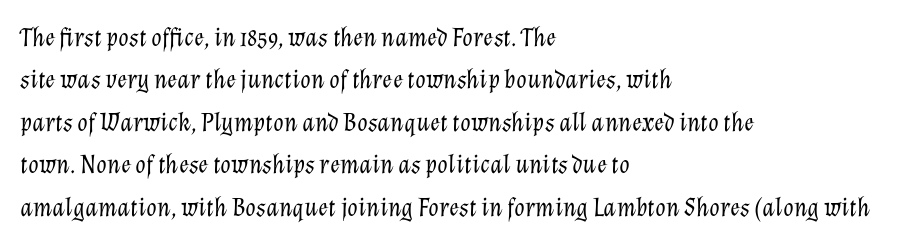
This sample uses an oblique cut, with every glyph tilted off the vertical. Honestly, the letter spacing is just normal — you wouldn't notice it. Leading matches the norm, producing a regular column. Lines of text with bare space underneath.
